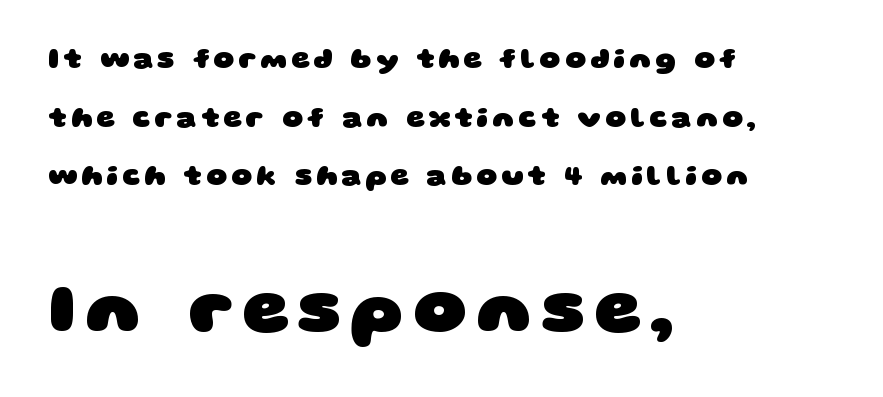
Q: Is the text bold? A: Yes.
Q: Is the typeface a serif or a sans-serif typeface? A: Sans-serif.
Q: Is the text underlined? A: No.
Q: How is the paragraph aligned? A: Left-aligned.
Q: Is the spacing between lines tight, normal or loose? A: Loose.
Q: Which block of text is set in a larger size, the first (top) or the second (bottom)? A: The second (bottom) one.
Q: Width (condensed, normal, or wide)? A: Wide.
Q: Stroke contrast? A: Low.
Q: x-height? A: Large.
Q: Monospaced? A: No.
